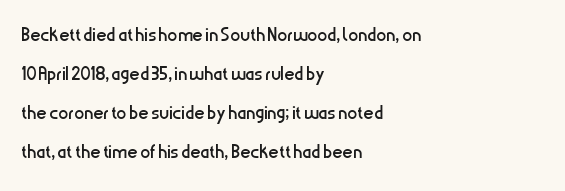
Q: Is the text bold? A: No.
Q: Is the text italic (slanted)? A: No, it is upright.
Q: Is the text underlined? A: No.
Q: How is the paragraph aligned? A: Left-aligned.
Q: Is the spacing between letters normal or unusually wide? A: Normal.
Q: Is the spacing between lines tight, normal or loose? A: Normal.
